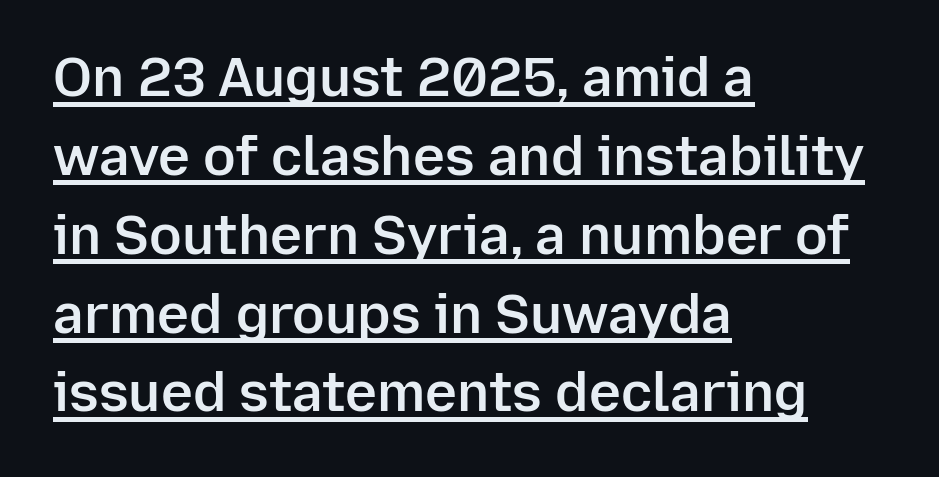
Q: Is the text bold? A: Semi-bold.
Q: Is the text italic (slanted)? A: No, it is upright.
Q: Is the typeface a serif or a sans-serif typeface? A: Sans-serif.
Q: Is the text underlined? A: Yes.
Q: How is the paragraph aligned? A: Left-aligned.
Q: Is the spacing between letters normal or unusually wide? A: Normal.
Q: Is the spacing between lines tight, normal or loose? A: Normal.
Q: Width (condensed, normal, or wide)? A: Normal.
Q: Stroke contrast? A: Low.
Q: x-height? A: Medium.
Q: Monospaced? A: No.
